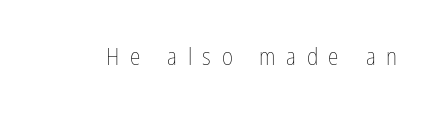
The image shows 24 px text type, upright; set unusually wide letter spacing (+0.44 em), not underlined.
